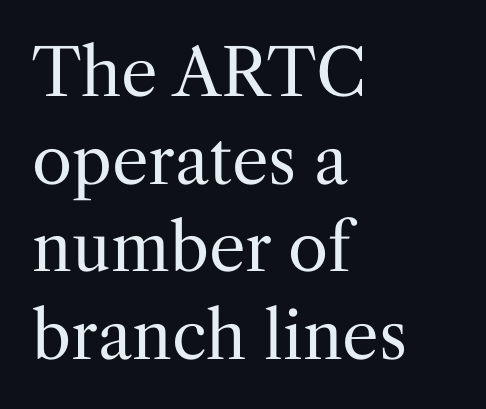
The vertical gap from one line to the next is medium. The lines are quadded left. Designer's note — italics off, roman on. Typographically, this falls in the serif category.
